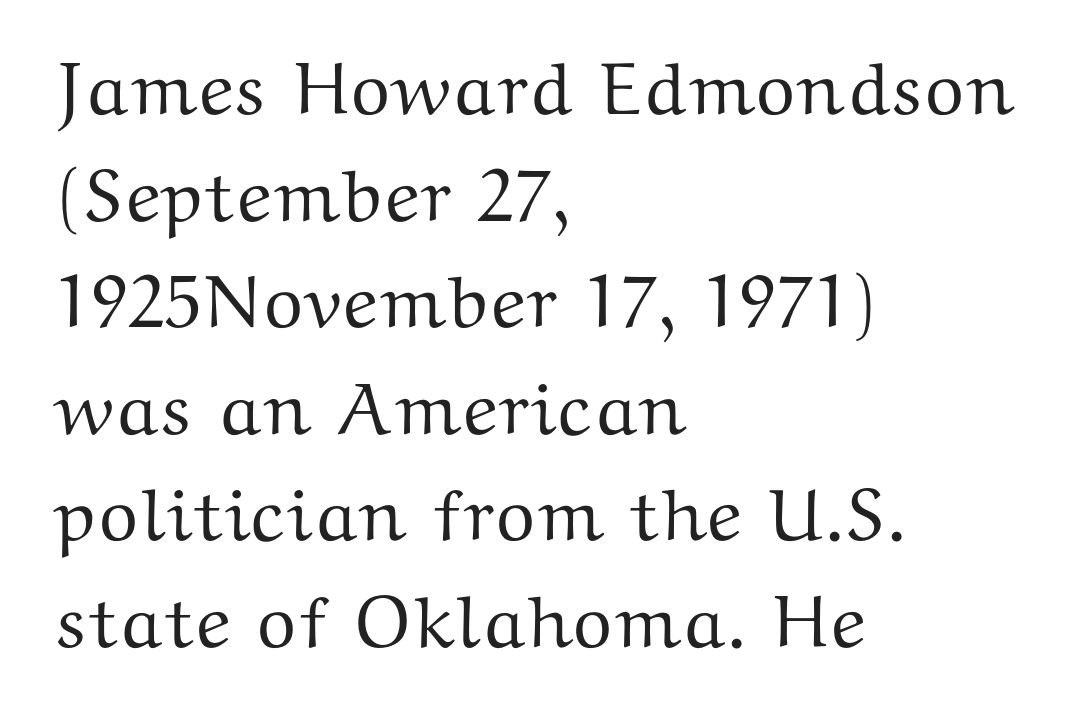
The image shows 74 px wide serif type, upright; set left-aligned, normal line spacing (1.44x), normal letter spacing, not underlined; medium stroke contrast and a medium x-height.
